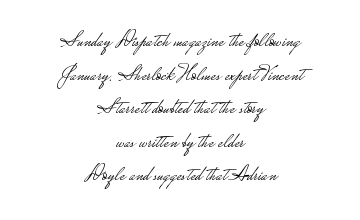
The image shows 21 px text type; set centered, normal line spacing (1.6x), normal letter spacing, not underlined.
